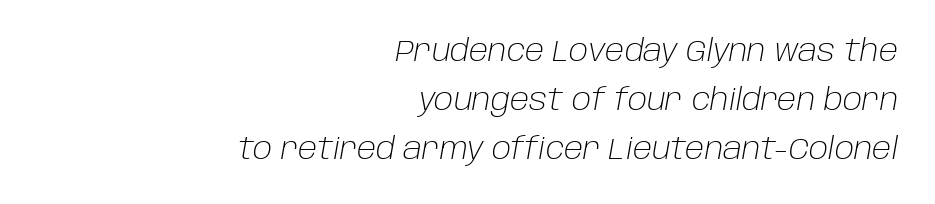
The space beneath each line is pristine and unruled. Spacing between characters is what you'd get straight out of the box. One-word summary of the alignment: right. The rows are spaced the way most documents space them. Rendered with sloped, italic letterforms.
